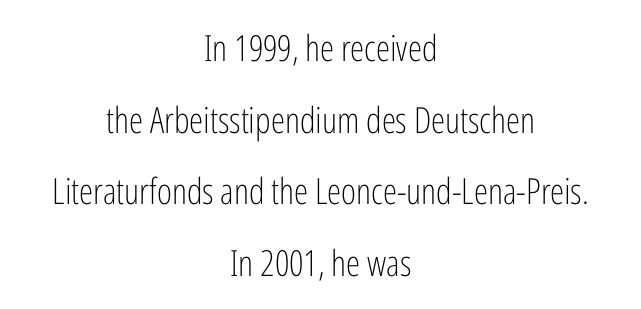
{"serif": "no", "italic": "no", "bold": "no", "weight": "light", "width": "condensed", "stroke_contrast": "low", "x_height": "medium", "monospaced": "no", "underline": "no", "align": "center", "line_spacing": "loose", "line_spacing_ratio": 1.99, "letter_spacing": "normal", "letter_spacing_em": 0.0, "glyph_px": 36}
